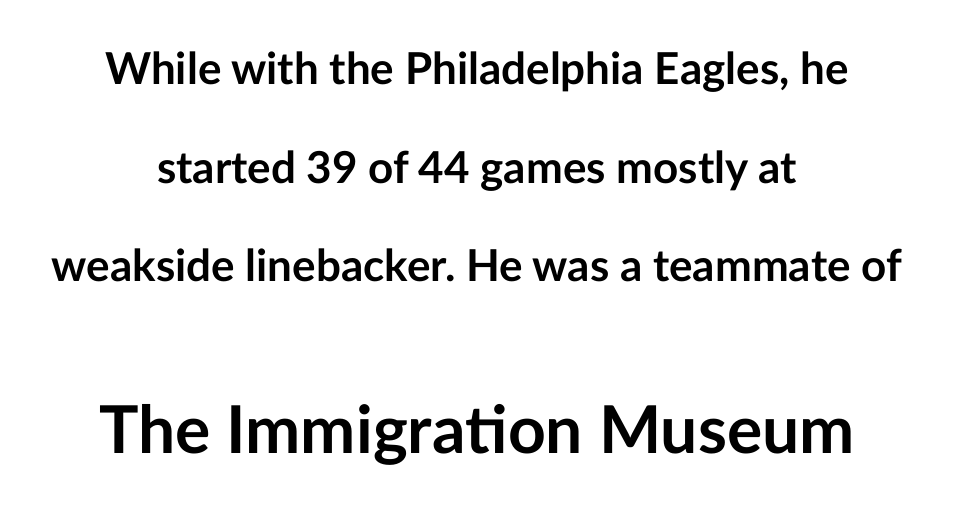
The image shows 66 px semibold sans-serif type, upright; set centered, loose line spacing (2.24x), normal letter spacing, not underlined; the second (bottom) block is 1.5x larger; low stroke contrast and a medium x-height.
